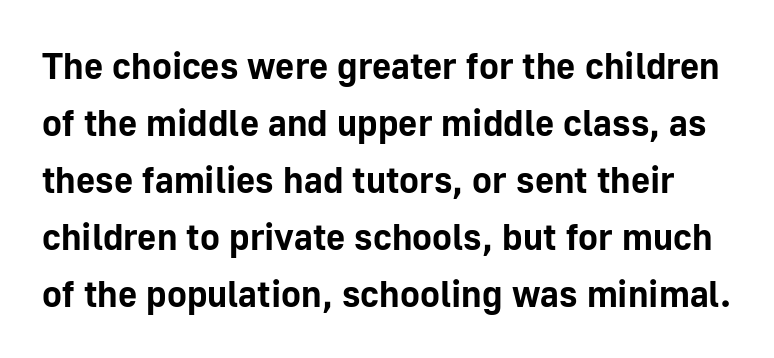
The image shows 37 px bold sans-serif type, upright; set normal line spacing (1.54x), normal letter spacing, not underlined; low stroke contrast and a medium x-height.
